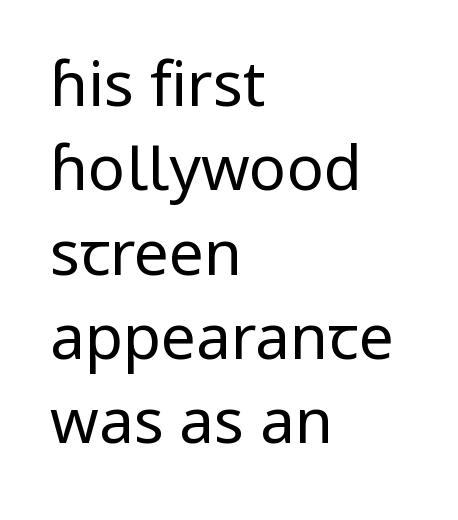
Observe the absence of serifs on each vertical stroke in this sample. Ink coverage per letter is moderate at most. Is this a fixed-width face? No — the glyphs have proportional, varying widths. Where is the straight margin? On the left. A normal amount of white space separates one row of letters from the next.
